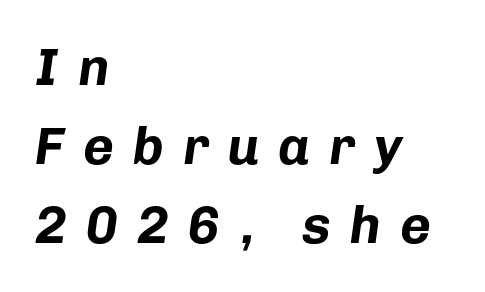
Italic? Definitely — the glyphs are oblique. Quick note: underline off. Characters follow at a spacing far wider than the type designer built in. Each line starts at the same left margin while the right side varies. One glance says typical: line gaps are just what's usual. These lines are rendered in a variable-pitch font.
